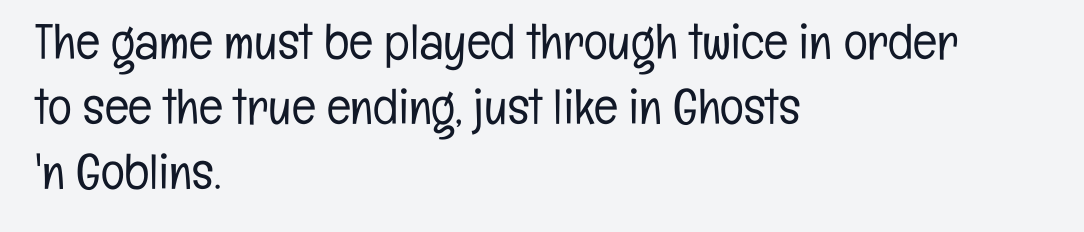
{"serif": "no", "italic": "no", "bold": "no", "weight": "light", "width": "condensed", "stroke_contrast": "low", "x_height": "medium", "monospaced": "no", "underline": "no", "align": "left", "line_spacing": "normal", "line_spacing_ratio": 1.3, "letter_spacing": "normal", "letter_spacing_em": 0.0, "glyph_px": 50}
